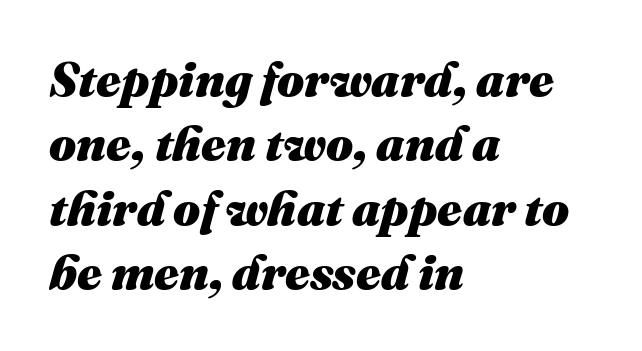
The image shows 48 px heavy type, italic (leaning right); set left-aligned, normal line spacing (1.34x), normal letter spacing, not underlined; medium stroke contrast and a medium x-height.
